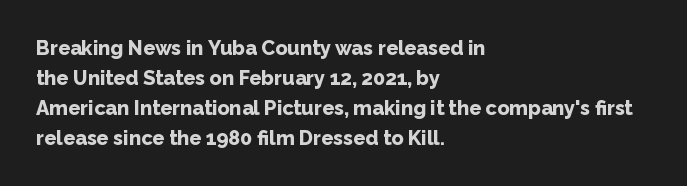
{"italic": "no", "bold": "yes", "underline": "no", "align": "left", "line_spacing": "normal", "line_spacing_ratio": 1.5, "letter_spacing": "normal", "letter_spacing_em": 0.0, "glyph_px": 20}
